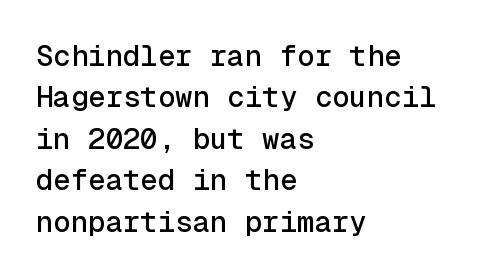
Nope, not italic — everything's standing straight. Which margin do the lines hug? The left one — the right edge is uneven. Think of a typewriter: that constant character pitch is what you see here. Regarding serifs, this sample does without them. In terms of letterspacing, this is plain default setting.
